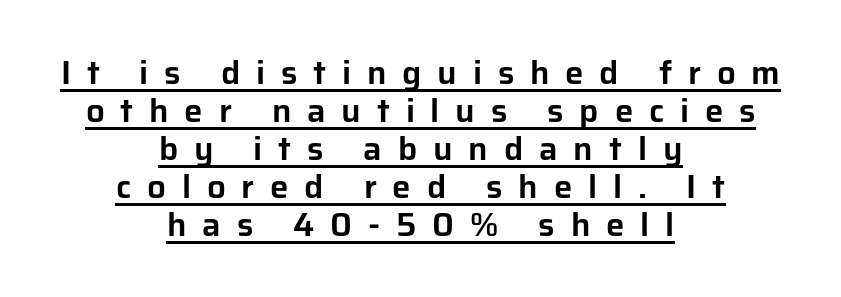
Q: Is the text italic (slanted)? A: No, it is upright.
Q: Is the typeface a serif or a sans-serif typeface? A: Sans-serif.
Q: Is the text underlined? A: Yes.
Q: How is the paragraph aligned? A: Centered.
Q: Is the spacing between letters normal or unusually wide? A: Unusually wide.
Q: Is the spacing between lines tight, normal or loose? A: Tight.
Q: Width (condensed, normal, or wide)? A: Normal.
Q: Stroke contrast? A: Low.
Q: x-height? A: Medium.
Q: Monospaced? A: No.
